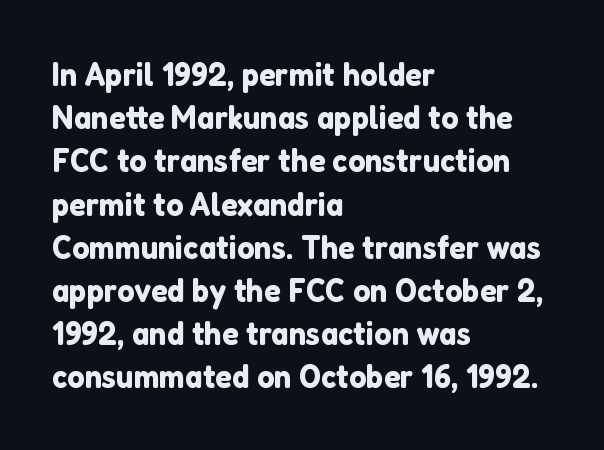
Leading: standard. A typesetter would call this proportional, since set widths differ per character. Just letters on the line, the space beneath them empty. In terms of letterspacing, this is plain default setting. Style check: upright. Are there feet on the stems? There aren't — it's a sans.
